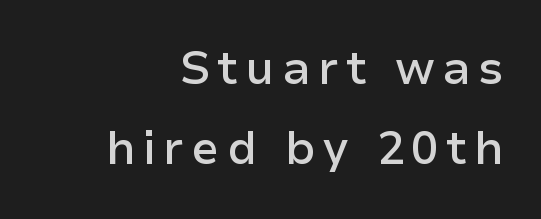
Check under the words: just untouched page. These lines are rendered in a variable-pitch font. Style check: upright. Unlike a traditional serif, this face leaves its strokes unadorned. Stems and bowls a touch heavier than normal — semibold.
